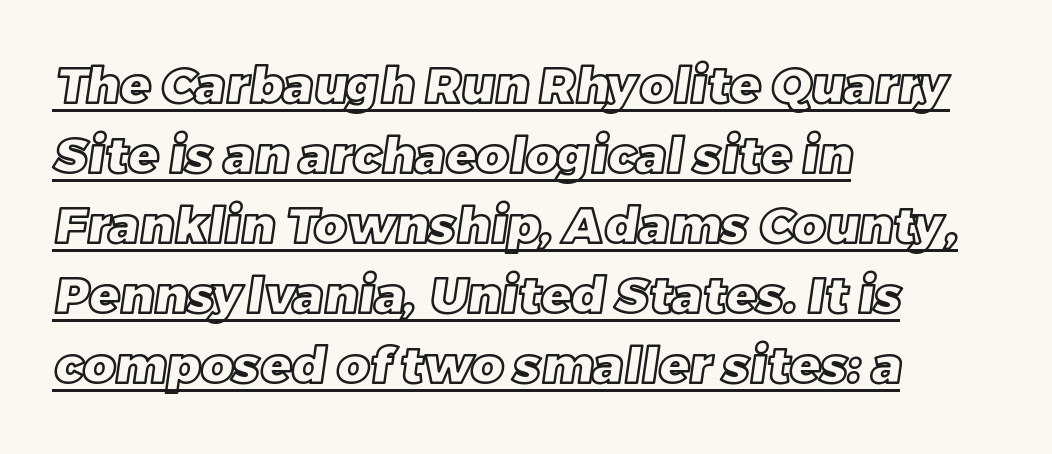
The words here are underlined. Character widths vary here, with narrow letters taking less room than wide ones. One-word summary of the alignment: left. A normal amount of white space separates one row of letters from the next. The gaps between neighbouring characters are ordinary and unremarkable.
